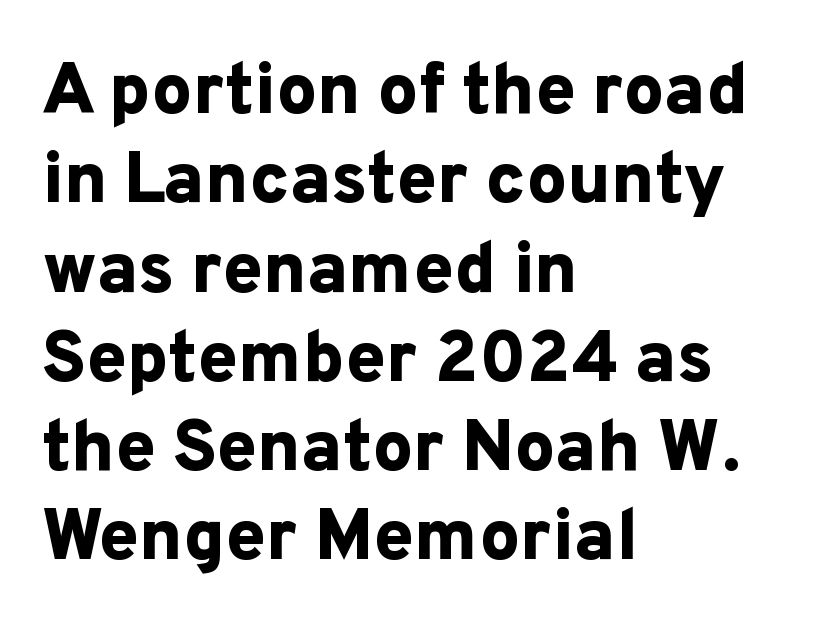
Q: Is the text bold? A: Yes.
Q: Is the text italic (slanted)? A: No, it is upright.
Q: Is the typeface a serif or a sans-serif typeface? A: Sans-serif.
Q: Is the text underlined? A: No.
Q: How is the paragraph aligned? A: Left-aligned.
Q: Is the spacing between letters normal or unusually wide? A: Normal.
Q: Width (condensed, normal, or wide)? A: Normal.
Q: Stroke contrast? A: Low.
Q: x-height? A: Medium.
Q: Monospaced? A: No.
